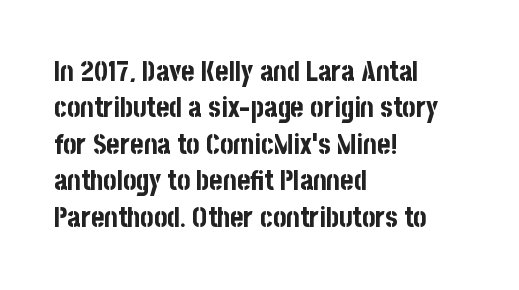
{"serif": "no", "italic": "no", "bold": "yes", "weight": "bold", "width": "condensed", "stroke_contrast": "low", "x_height": "large", "monospaced": "no", "underline": "no", "align": "left", "line_spacing": "normal", "line_spacing_ratio": 1.3, "letter_spacing": "normal", "letter_spacing_em": 0.0, "glyph_px": 28}
